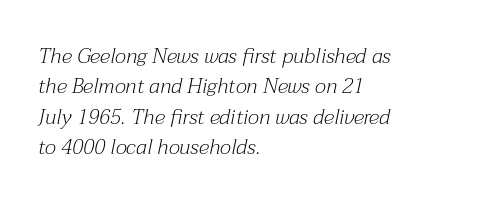
A typesetter would call this zero additional tracking. The gap between lines stays unmarked. The weight tops out at a normal text grade. The block of text has a typical density, with ordinary space between rows. Yep, that's italic — everything's leaning. Visually the block forms a straight wall on the left and a jagged coastline on the right.
